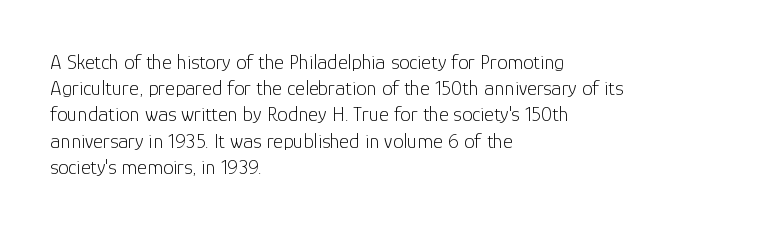
{"italic": "no", "bold": "no", "underline": "no", "align": "left", "line_spacing": "normal", "line_spacing_ratio": 1.25, "letter_spacing": "normal", "letter_spacing_em": 0.0, "glyph_px": 21}
